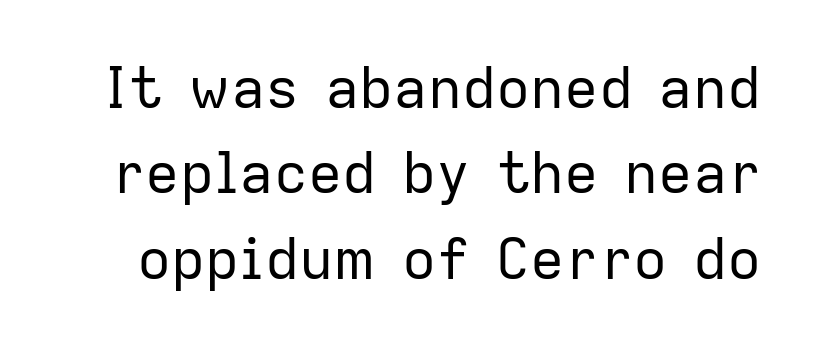
{"serif": "no", "italic": "no", "bold": "no", "weight": "regular", "width": "normal", "stroke_contrast": "low", "x_height": "medium", "monospaced": "no", "underline": "no", "line_spacing": "normal", "line_spacing_ratio": 1.5, "letter_spacing": "normal", "letter_spacing_em": 0.0, "glyph_px": 57}
